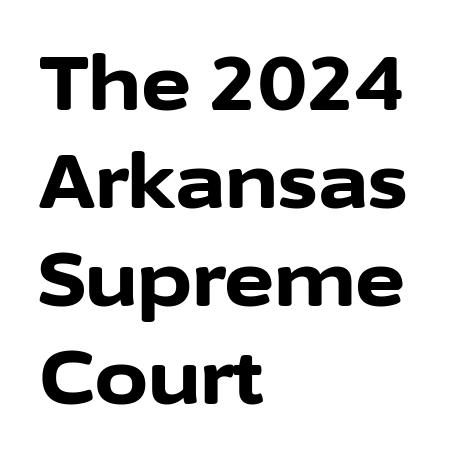
The text was rendered using a sans face with plain stroke endings. Summary of vertical rhythm: regular, with standard interline spacing. Looks like regular typesetting: each glyph gets only the width it needs. The specimen reads as upright at a glance. No word sits above an underline. I'd describe the lettering as bold — thick and assertive.
